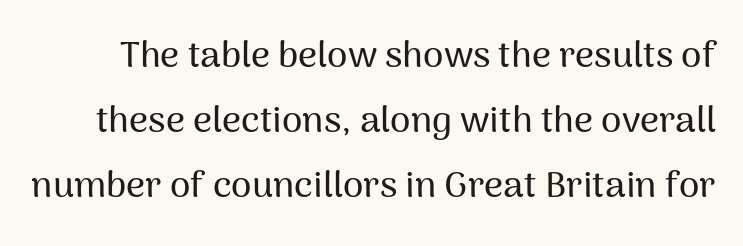
The image shows 37 px sans-serif type, upright; set line spacing 1.76x, normal letter spacing, not underlined; medium stroke contrast and a medium x-height.
